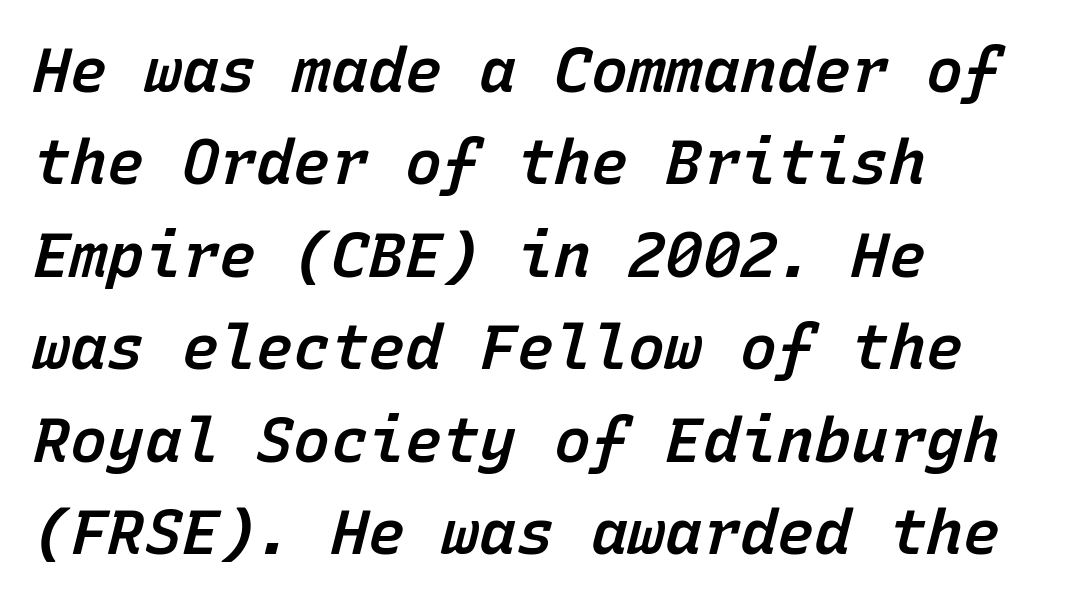
Q: Is the text bold? A: Semi-bold.
Q: Is the text italic (slanted)? A: Yes, it leans right by about 15 degrees.
Q: Is the text underlined? A: No.
Q: How is the paragraph aligned? A: Left-aligned.
Q: Is the spacing between letters normal or unusually wide? A: Normal.
Q: Is the spacing between lines tight, normal or loose? A: Normal.
Q: Width (condensed, normal, or wide)? A: Normal.
Q: Stroke contrast? A: Low.
Q: x-height? A: Medium.
Q: Monospaced? A: Yes.
